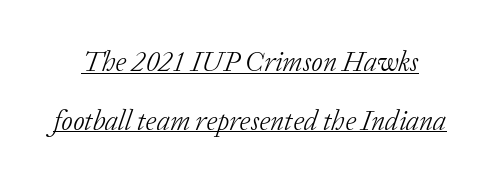
{"serif": "yes", "italic": "yes", "lean": "right", "slant_degrees": 20, "bold": "no", "weight": "light", "width": "normal", "stroke_contrast": "low", "x_height": "medium", "monospaced": "no", "underline": "yes", "line_spacing": "loose", "line_spacing_ratio": 2.09, "letter_spacing": "normal", "letter_spacing_em": 0.0, "glyph_px": 28}
